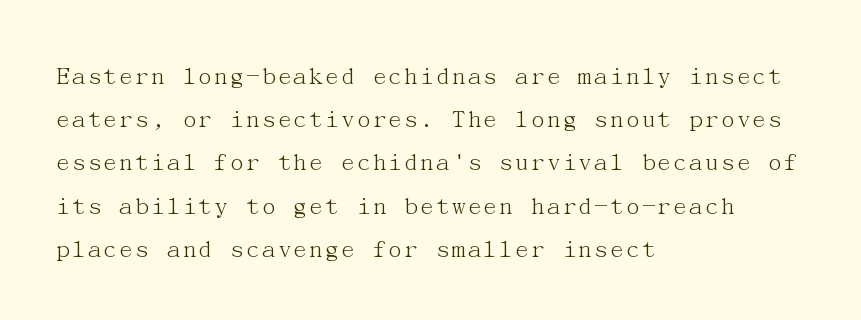
The image shows 27 px text type, upright; set left-aligned, normal line spacing (1.6x), normal letter spacing, not underlined.
